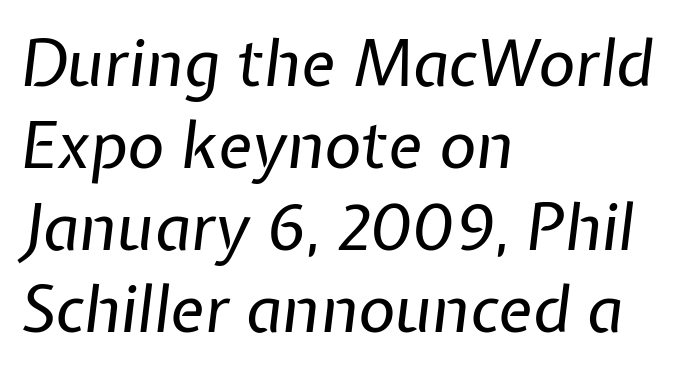
Descender tails drop into unmarked territory. Letter spacing: default. These lines are set flush left with a ragged right edge. When letters slant like this, we call the style italic.
